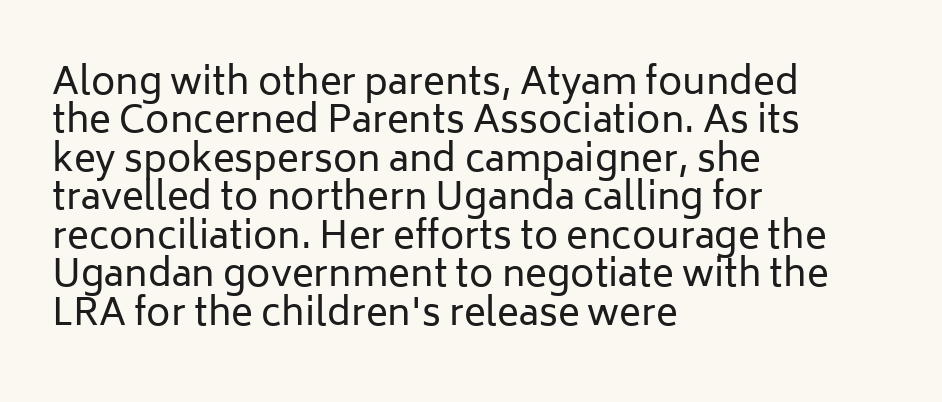
If you drew a line through each stem, it would be perfectly vertical. No chunkiness to these letters — they're not bold. Where is the straight margin? On the left. Notice how descenders almost collide with the ascenders below — that's tight leading.
